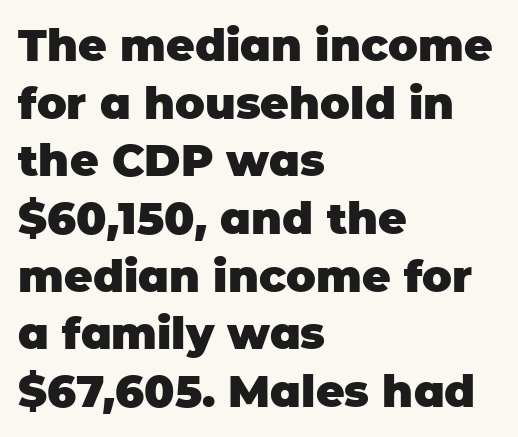
{"serif": "no", "italic": "no", "bold": "yes", "weight": "heavy", "width": "normal", "stroke_contrast": "low", "x_height": "large", "monospaced": "no", "underline": "no", "align": "left", "line_spacing": "normal", "line_spacing_ratio": 1.31, "letter_spacing": "normal", "letter_spacing_em": 0.0, "glyph_px": 44}
